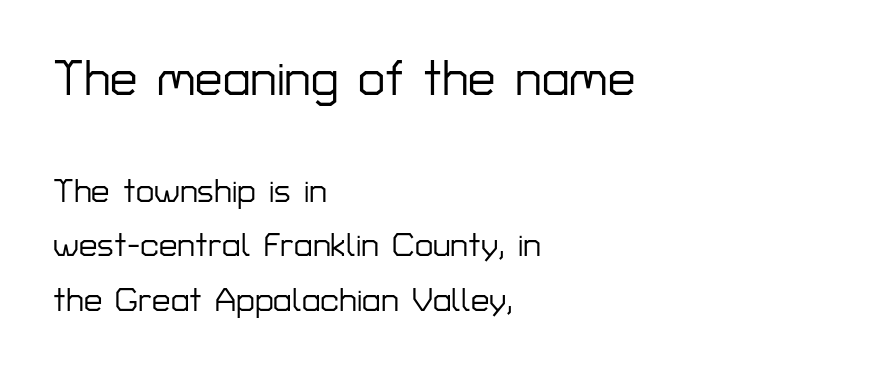
A typesetter would call this proportional, since set widths differ per character. Observe the absence of serifs on each vertical stroke in this sample. Block one is the big one; block two sits smaller underneath. Clear beneath every line of the passage. Caption: standard tracking, unaltered. Notice how descenders clear the ascenders below comfortably — that's standard leading.
